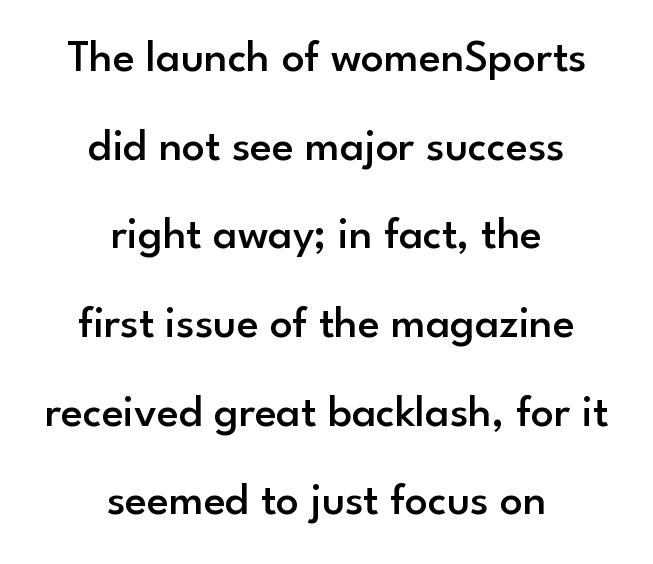
{"serif": "no", "italic": "no", "bold": "semi", "weight": "semibold", "width": "normal", "stroke_contrast": "low", "x_height": "small", "monospaced": "no", "underline": "no", "align": "center", "line_spacing": "loose", "line_spacing_ratio": 1.97, "letter_spacing": "normal", "letter_spacing_em": 0.0, "glyph_px": 45}
